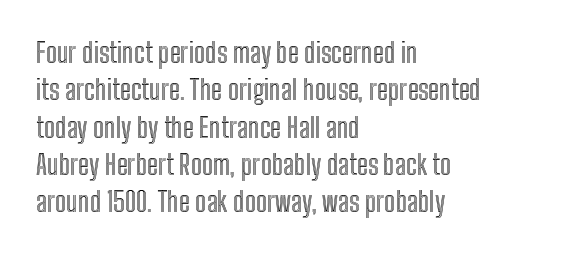
Normally led — the rows are evenly, conventionally spaced. Letter spacing: default. This is the regular roman posture of the typeface. Clear beneath every line of the passage. This rendering uses left alignment, leaving the right contour irregular.
